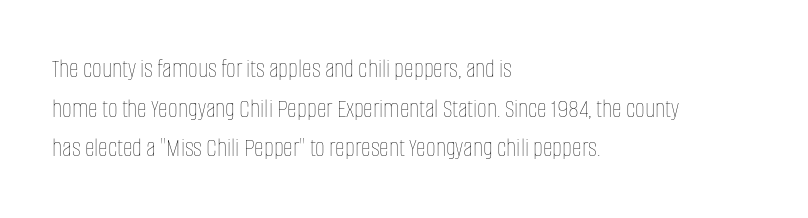
Notice how descenders clear the ascenders below comfortably — that's standard leading. Inter-character spacing is left at the font's built-in metrics. Bare-footed words on every line. The strokes are not fattened; the text isn't bold. A student would call this left alignment; a typographer would say flush left, rag right.
